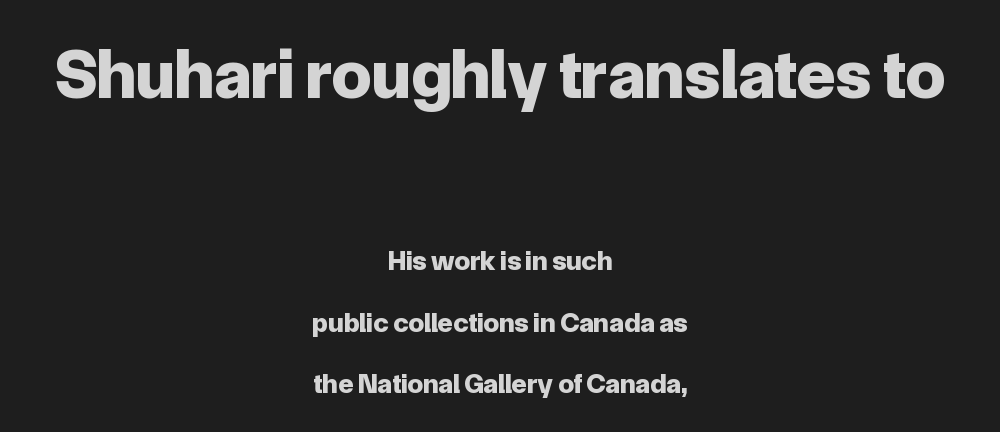
Q: Is the text bold? A: Yes.
Q: Is the text italic (slanted)? A: No, it is upright.
Q: Is the typeface a serif or a sans-serif typeface? A: Sans-serif.
Q: Is the text underlined? A: No.
Q: How is the paragraph aligned? A: Centered.
Q: Is the spacing between letters normal or unusually wide? A: Normal.
Q: Is the spacing between lines tight, normal or loose? A: Loose.
Q: Which block of text is set in a larger size, the first (top) or the second (bottom)? A: The first (top) one.
Q: Width (condensed, normal, or wide)? A: Normal.
Q: Stroke contrast? A: Low.
Q: x-height? A: Medium.
Q: Monospaced? A: No.
